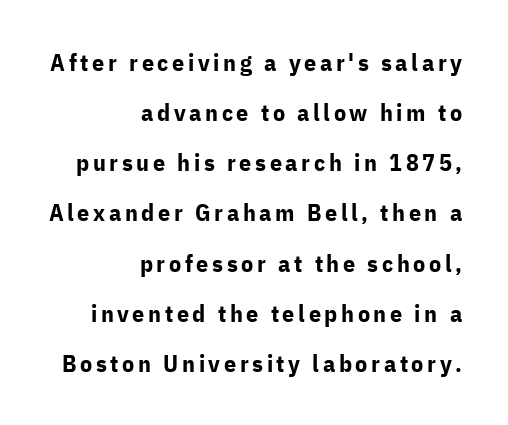
Q: Is the text bold? A: Yes.
Q: Is the text italic (slanted)? A: No, it is upright.
Q: Is the text underlined? A: No.
Q: How is the paragraph aligned? A: Right-aligned.
Q: Is the spacing between lines tight, normal or loose? A: Loose.
